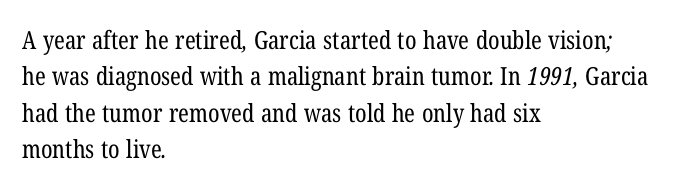
{"bold": "no", "underline": "no", "align": "left", "line_spacing": "normal", "line_spacing_ratio": 1.46, "letter_spacing": "normal", "letter_spacing_em": 0.0, "glyph_px": 25}
